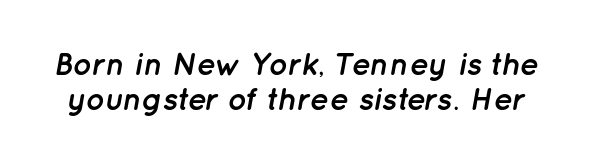
The glyphs look as if they've been sheared to an angle. Bare-footed words on every line. Very little white space separates one row of letters from the next. What weight is shown? A full bold with thick strokes.
